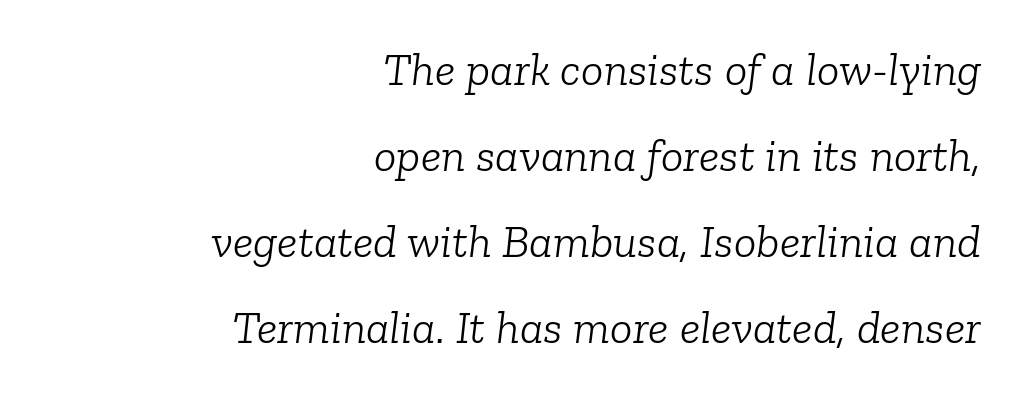
The image shows 47 px light serif type, italic (leaning right); set right-aligned, line spacing 1.83x, normal letter spacing, not underlined; low stroke contrast and a medium x-height.
